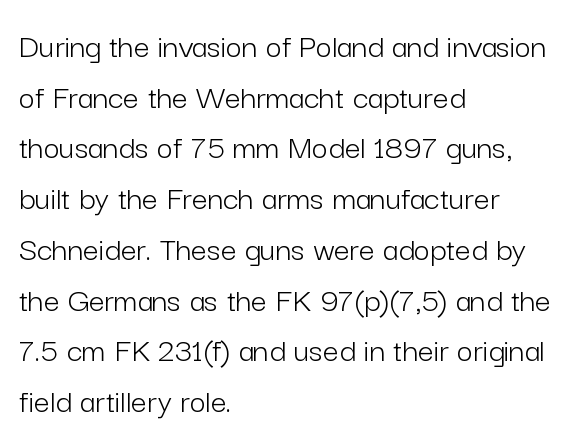
You can tell from the bare stems that sans-serif type was used. Think of a printed novel: that variable character pitch is what you see here. Typeset ragged right — the left edge is the straight one. Tracking here is standard; glyphs follow each other at the usual distance. Rule under the text: the space is simply empty. Is the type heavy? It reads as light-to-regular instead.
